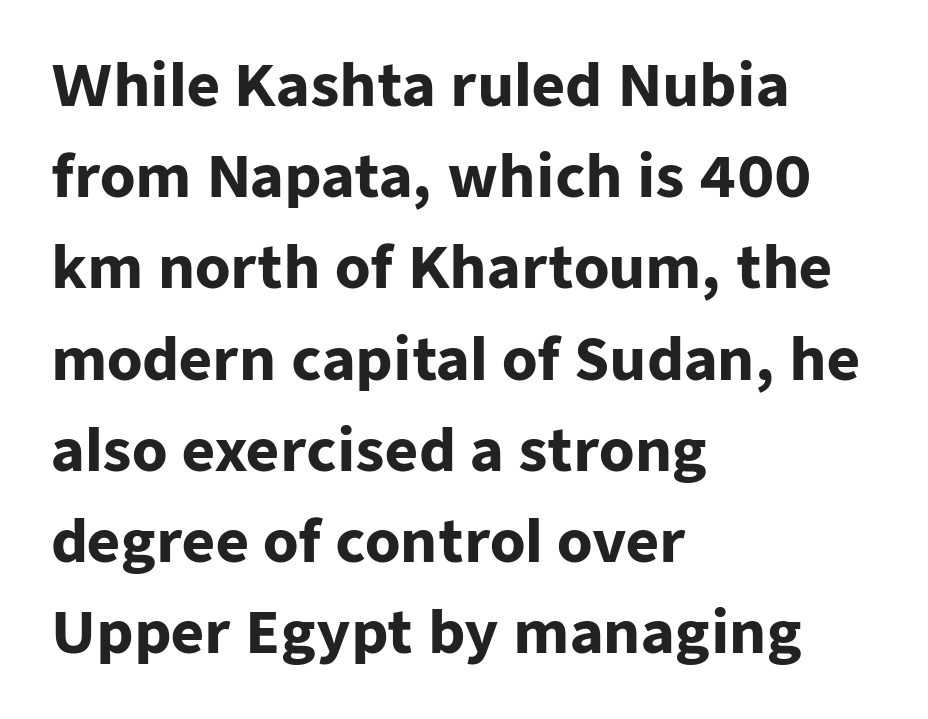
Q: Is the text bold? A: Yes.
Q: Is the text italic (slanted)? A: No, it is upright.
Q: Is the typeface a serif or a sans-serif typeface? A: Sans-serif.
Q: Is the text underlined? A: No.
Q: How is the paragraph aligned? A: Left-aligned.
Q: Is the spacing between letters normal or unusually wide? A: Normal.
Q: Is the spacing between lines tight, normal or loose? A: Normal.
Q: Width (condensed, normal, or wide)? A: Normal.
Q: Stroke contrast? A: Low.
Q: x-height? A: Medium.
Q: Monospaced? A: No.
